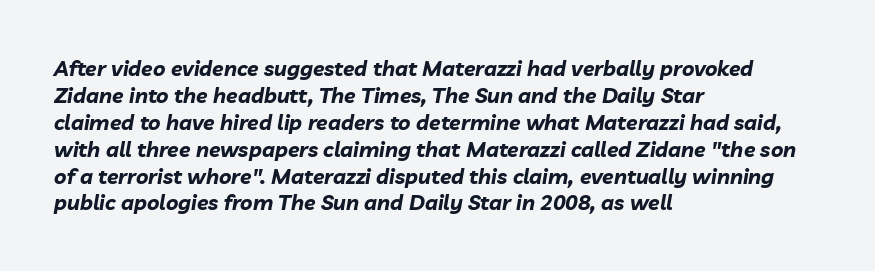
{"italic": "yes", "lean": "right", "slant_degrees": 10, "bold": "yes", "underline": "no", "align": "left", "line_spacing": "normal", "line_spacing_ratio": 1.28, "letter_spacing": "normal", "letter_spacing_em": 0.0, "glyph_px": 21}
